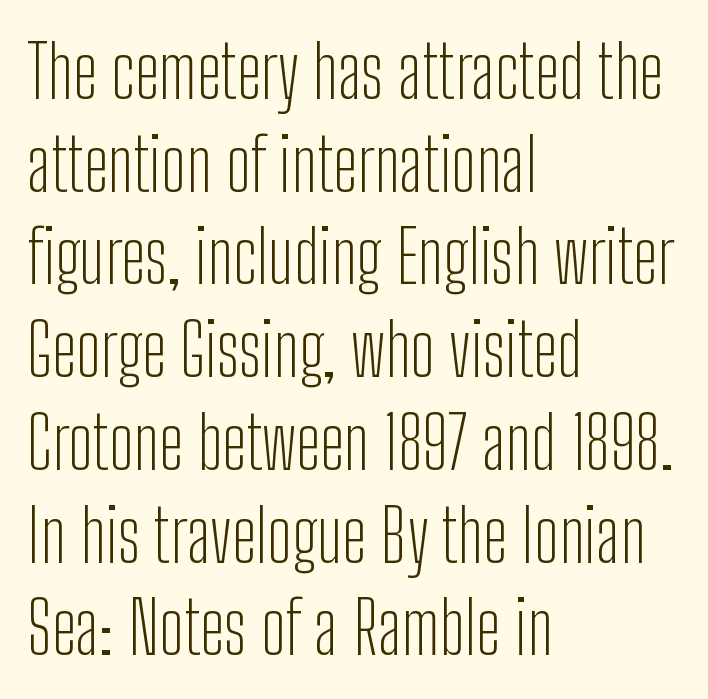
{"serif": "no", "italic": "no", "bold": "no", "weight": "light", "width": "condensed", "stroke_contrast": "low", "x_height": "medium", "monospaced": "no", "underline": "no", "align": "left", "line_spacing": "normal", "line_spacing_ratio": 1.27, "letter_spacing": "normal", "letter_spacing_em": 0.0, "glyph_px": 73}
